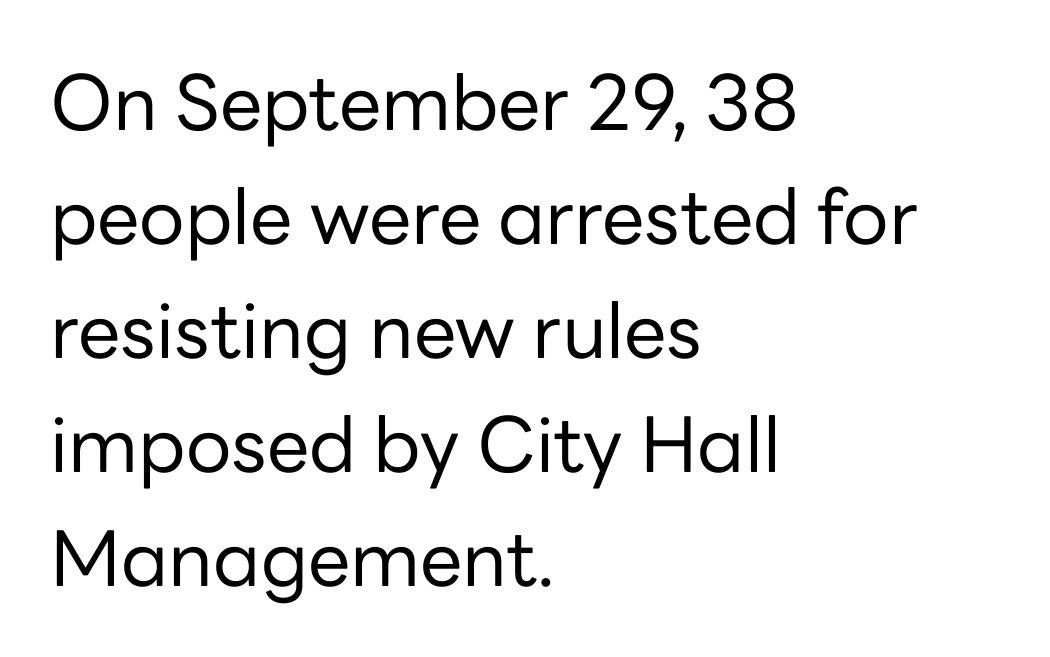
The image shows 76 px regular-weight sans-serif type, upright; set left-aligned, normal line spacing (1.5x), normal letter spacing, not underlined; low stroke contrast and a medium x-height.
